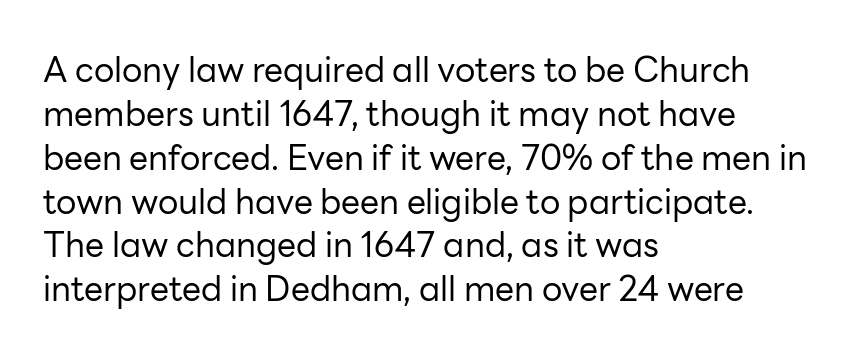
Q: Is the text bold? A: No.
Q: Is the text italic (slanted)? A: No, it is upright.
Q: Is the typeface a serif or a sans-serif typeface? A: Sans-serif.
Q: Is the text underlined? A: No.
Q: How is the paragraph aligned? A: Left-aligned.
Q: Is the spacing between letters normal or unusually wide? A: Normal.
Q: Is the spacing between lines tight, normal or loose? A: Normal.
Q: Width (condensed, normal, or wide)? A: Normal.
Q: Stroke contrast? A: Low.
Q: x-height? A: Medium.
Q: Monospaced? A: No.
